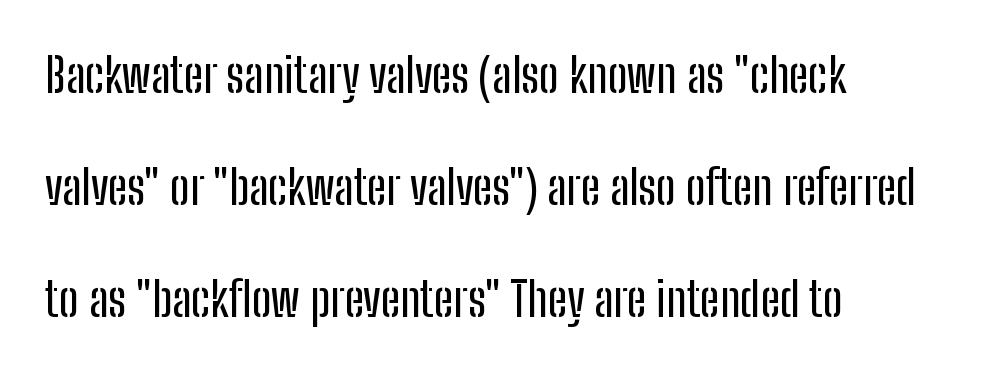
The image shows 48 px condensed sans-serif type, upright; set left-aligned, loose line spacing (2.33x), normal letter spacing, not underlined; low stroke contrast and a medium x-height.
